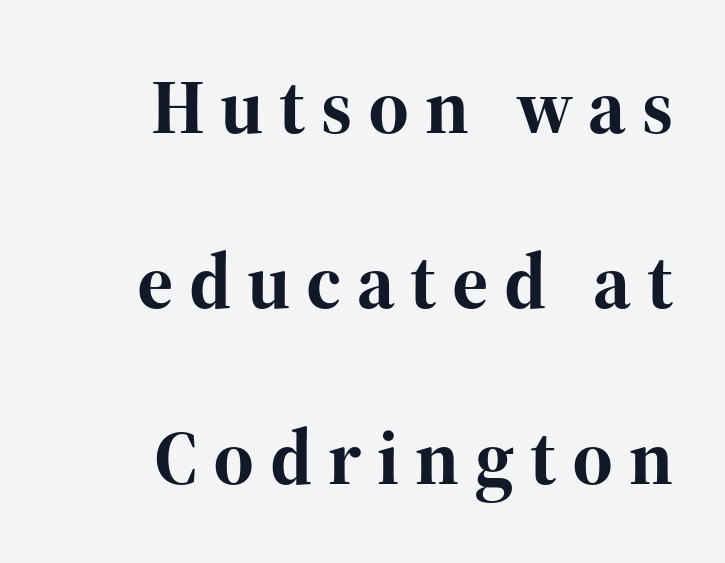
Q: Is the text bold? A: Yes.
Q: Is the text italic (slanted)? A: No, it is upright.
Q: Is the typeface a serif or a sans-serif typeface? A: Serif.
Q: Is the text underlined? A: No.
Q: How is the paragraph aligned? A: Right-aligned.
Q: Is the spacing between letters normal or unusually wide? A: Unusually wide.
Q: Is the spacing between lines tight, normal or loose? A: Loose.
Q: Width (condensed, normal, or wide)? A: Normal.
Q: Stroke contrast? A: High.
Q: x-height? A: Medium.
Q: Monospaced? A: No.
